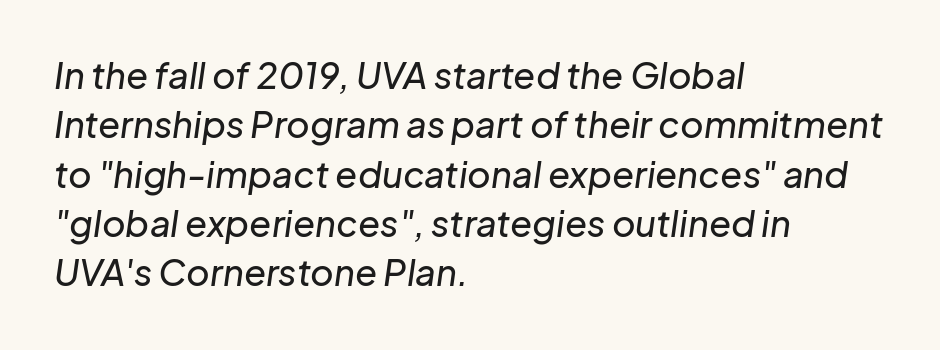
Q: Is the text italic (slanted)? A: Yes, it leans right by about 8 degrees.
Q: Is the text underlined? A: No.
Q: How is the paragraph aligned? A: Left-aligned.
Q: Is the spacing between letters normal or unusually wide? A: Normal.
Q: Is the spacing between lines tight, normal or loose? A: Normal.
Q: Width (condensed, normal, or wide)? A: Normal.
Q: Stroke contrast? A: Low.
Q: x-height? A: Medium.
Q: Monospaced? A: No.
